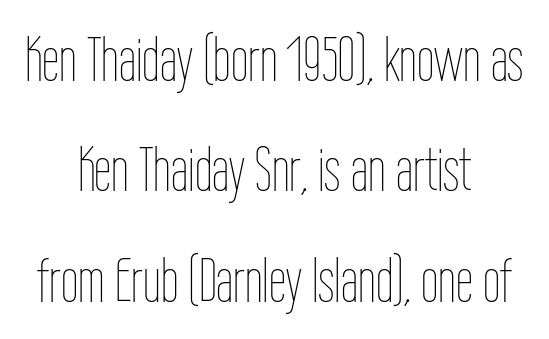
{"italic": "no", "bold": "no", "weight": "thin", "width": "condensed", "stroke_contrast": "low", "x_height": "medium", "monospaced": "no", "underline": "no", "align": "center", "line_spacing_ratio": 1.78, "letter_spacing": "normal", "letter_spacing_em": 0.0, "glyph_px": 62}
